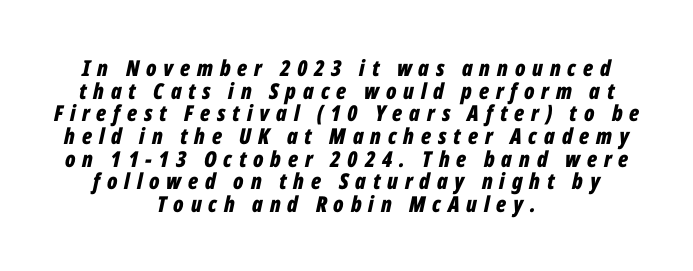
{"italic": "yes", "lean": "right", "slant_degrees": 12, "bold": "yes", "underline": "no", "align": "center", "line_spacing": "tight", "line_spacing_ratio": 1.03, "letter_spacing": "wide", "letter_spacing_em": 0.31, "glyph_px": 22}
